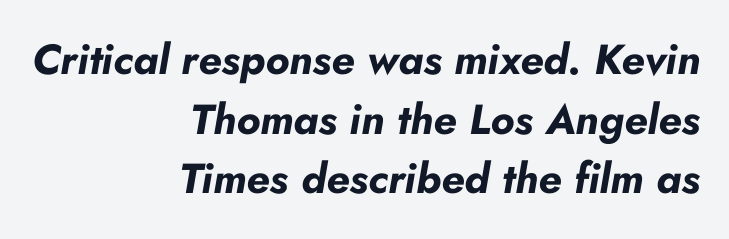
{"italic": "yes", "lean": "right", "slant_degrees": 10, "bold": "yes", "weight": "bold", "width": "normal", "stroke_contrast": "low", "x_height": "small", "monospaced": "no", "underline": "no", "align": "right", "line_spacing": "normal", "line_spacing_ratio": 1.42, "letter_spacing": "normal", "letter_spacing_em": 0.0, "glyph_px": 42}
